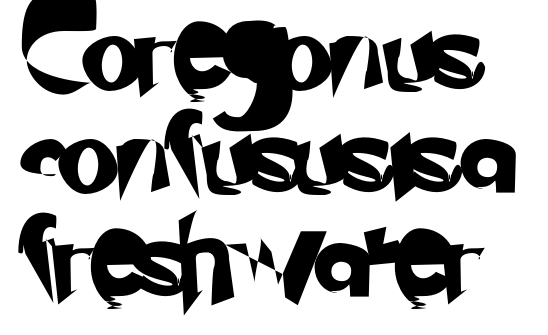
The image shows 79 px sans-serif type; set left-aligned, normal line spacing (1.31x), normal letter spacing, not underlined; low stroke contrast and a small x-height.
